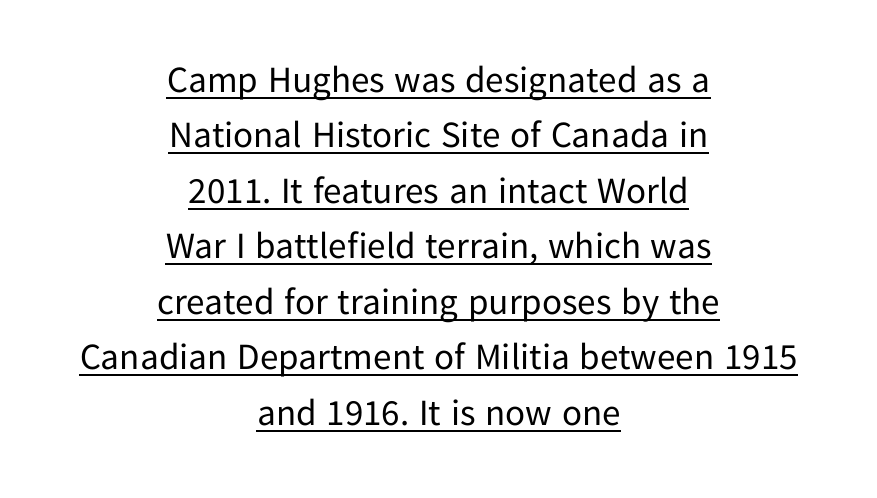
Q: Is the text bold? A: No.
Q: Is the text italic (slanted)? A: No, it is upright.
Q: Is the typeface a serif or a sans-serif typeface? A: Sans-serif.
Q: Is the text underlined? A: Yes.
Q: How is the paragraph aligned? A: Centered.
Q: Is the spacing between letters normal or unusually wide? A: Normal.
Q: Is the spacing between lines tight, normal or loose? A: Normal.
Q: Width (condensed, normal, or wide)? A: Normal.
Q: Stroke contrast? A: Low.
Q: x-height? A: Medium.
Q: Monospaced? A: No.
